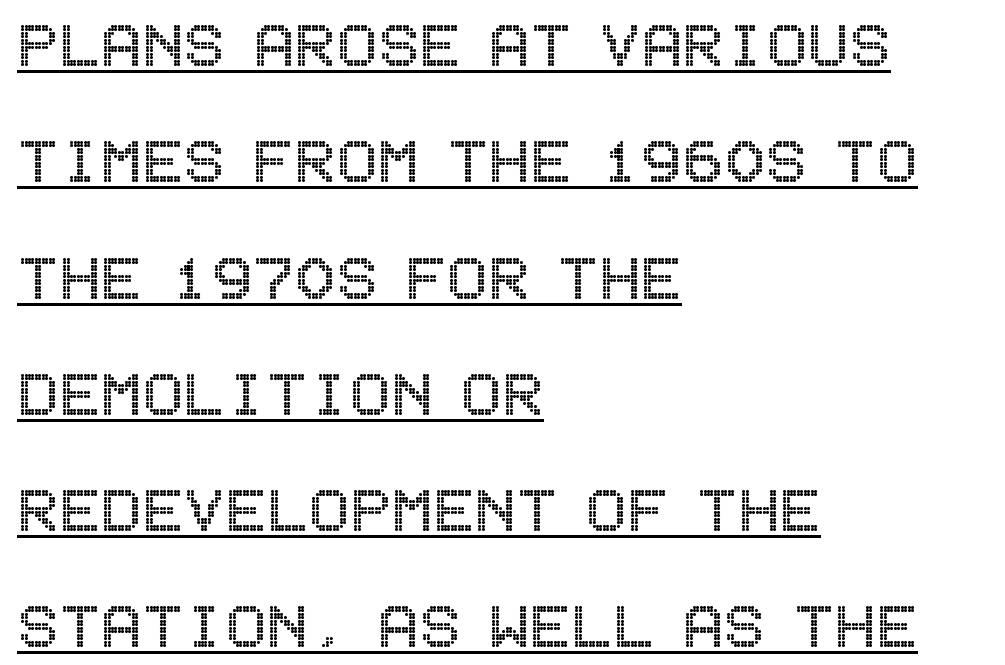
{"italic": "no", "width": "condensed", "x_height": "large", "underline": "yes", "align": "left", "line_spacing": "normal", "line_spacing_ratio": 1.51, "letter_spacing": "normal", "letter_spacing_em": 0.0, "glyph_px": 77}
